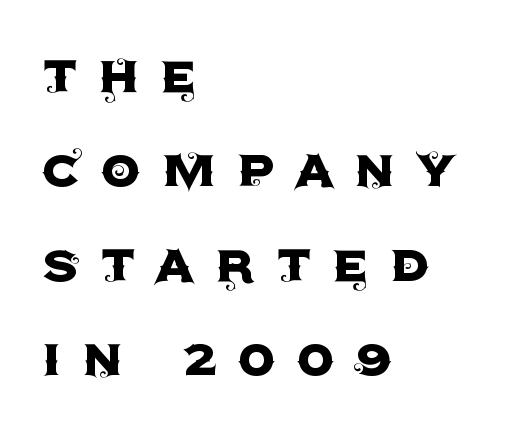
The image shows 63 px sans-serif type, upright; set left-aligned, normal line spacing (1.5x), unusually wide letter spacing (+0.33 em), not underlined; a large x-height.
